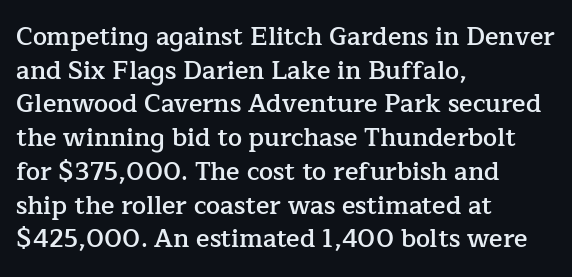
{"italic": "no", "bold": "semi", "underline": "no", "align": "left", "line_spacing": "normal", "line_spacing_ratio": 1.35, "letter_spacing": "normal", "letter_spacing_em": 0.0, "glyph_px": 25}
